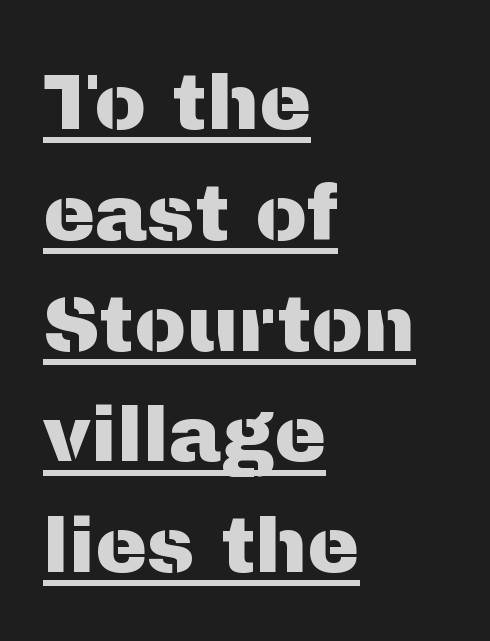
Reading down the block, your eye returns to a fixed left position each line. In terms of posture, this sample is upright. Does the leading feel generous? No, just average. There is no visible air inserted between adjacent glyphs. The lettering is marked with a stroke running underneath it.
